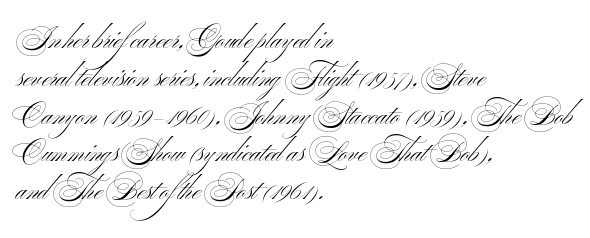
Q: Is the text bold? A: No.
Q: Is the text italic (slanted)? A: Yes.
Q: Is the text underlined? A: No.
Q: How is the paragraph aligned? A: Left-aligned.
Q: Is the spacing between letters normal or unusually wide? A: Normal.
Q: Is the spacing between lines tight, normal or loose? A: Normal.
